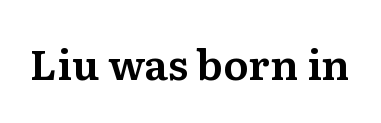
Q: Is the text italic (slanted)? A: No, it is upright.
Q: Is the typeface a serif or a sans-serif typeface? A: Serif.
Q: Is the text underlined? A: No.
Q: Is the spacing between letters normal or unusually wide? A: Normal.
Q: Width (condensed, normal, or wide)? A: Normal.
Q: Stroke contrast? A: Medium.
Q: x-height? A: Medium.
Q: Monospaced? A: No.
